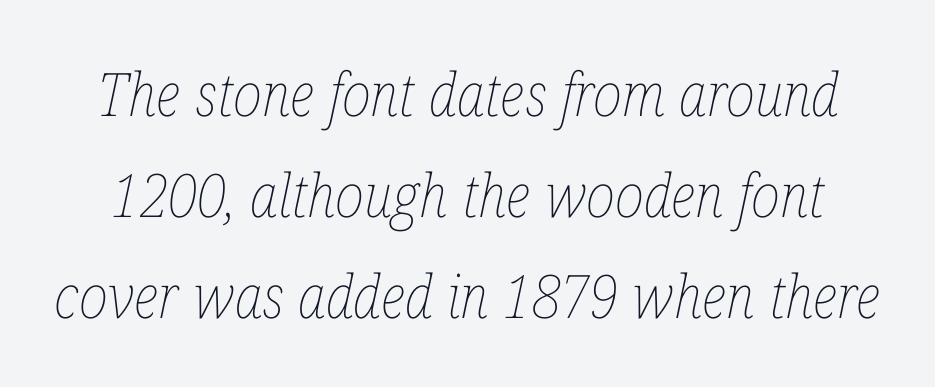
The image shows 60 px thin, condensed type, italic (leaning right); set normal line spacing (1.68x), normal letter spacing, not underlined; low stroke contrast and a medium x-height.
